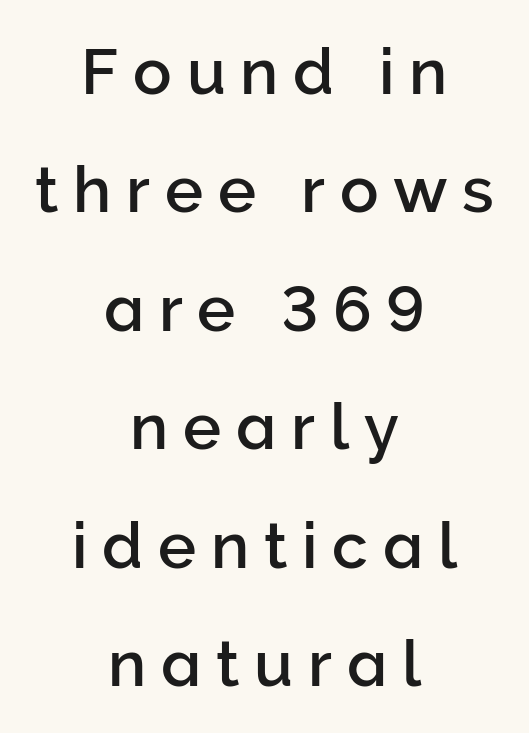
The setting favours the middle, as headings and verse often do. This sample has the flowing, uneven cadence of proportional lettering. A roman cut, with each character standing at attention. Check where the strokes stop: nothing finishes them off — pure sans. Students, note that the glyphs here are deliberately spaced far apart.
